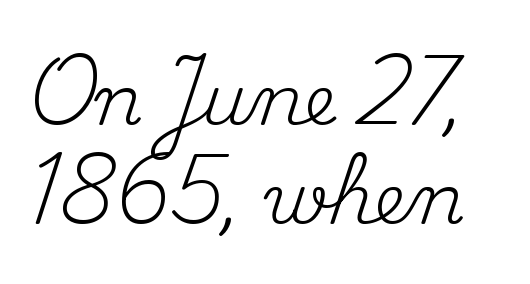
{"serif": "yes", "bold": "no", "weight": "regular", "width": "normal", "stroke_contrast": "medium", "x_height": "small", "monospaced": "no", "underline": "no", "line_spacing": "normal", "line_spacing_ratio": 1.42, "letter_spacing": "normal", "letter_spacing_em": 0.0, "glyph_px": 70}
